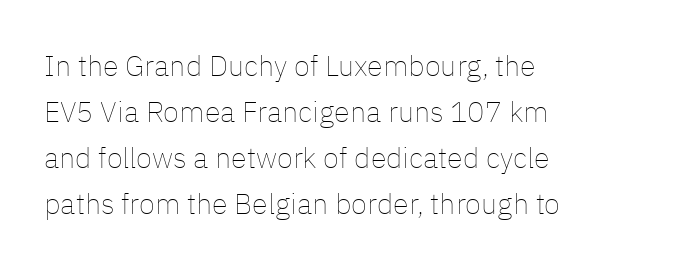
The image shows 29 px thin type, upright; set left-aligned, normal line spacing (1.59x), normal letter spacing, not underlined; low stroke contrast and a medium x-height.
